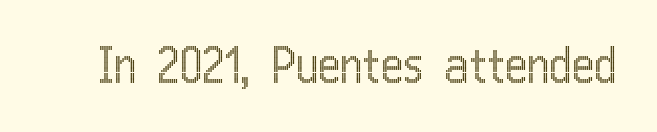
Q: Is the text italic (slanted)? A: No, it is upright.
Q: Is the text underlined? A: No.
Q: Is the spacing between letters normal or unusually wide? A: Normal.
Q: Width (condensed, normal, or wide)? A: Condensed.
Q: x-height? A: Medium.
Q: Monospaced? A: No.
